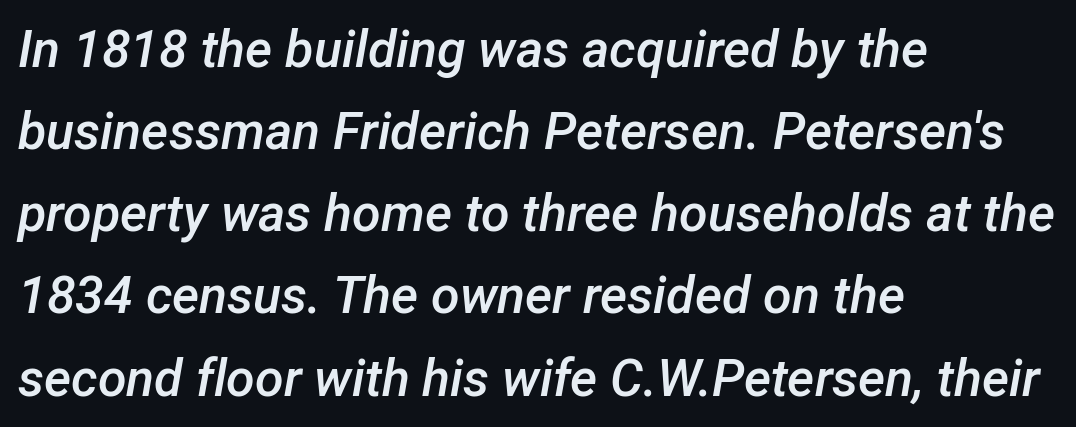
{"italic": "yes", "lean": "right", "slant_degrees": 12, "bold": "semi", "weight": "semibold", "width": "normal", "stroke_contrast": "low", "x_height": "medium", "monospaced": "no", "underline": "no", "align": "left", "line_spacing": "normal", "line_spacing_ratio": 1.58, "letter_spacing": "normal", "letter_spacing_em": 0.0, "glyph_px": 52}
